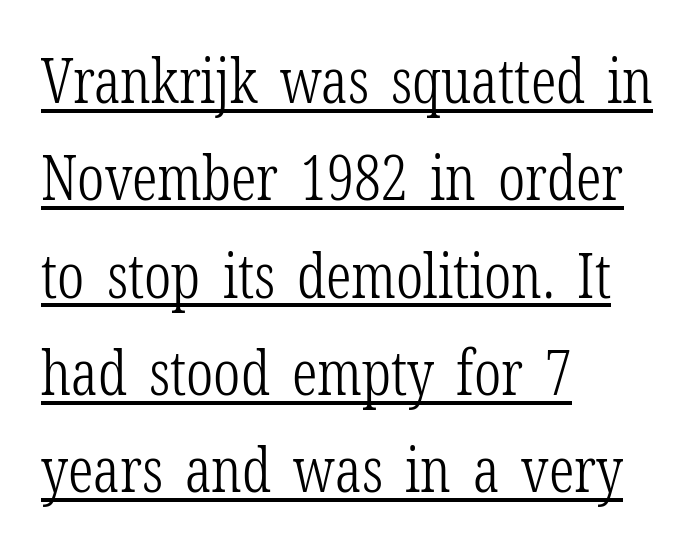
Q: Is the text bold? A: No.
Q: Is the text italic (slanted)? A: No, it is upright.
Q: Is the typeface a serif or a sans-serif typeface? A: Serif.
Q: Is the text underlined? A: Yes.
Q: How is the paragraph aligned? A: Left-aligned.
Q: Is the spacing between letters normal or unusually wide? A: Normal.
Q: Is the spacing between lines tight, normal or loose? A: Normal.
Q: Width (condensed, normal, or wide)? A: Condensed.
Q: Stroke contrast? A: Low.
Q: x-height? A: Medium.
Q: Monospaced? A: No.
